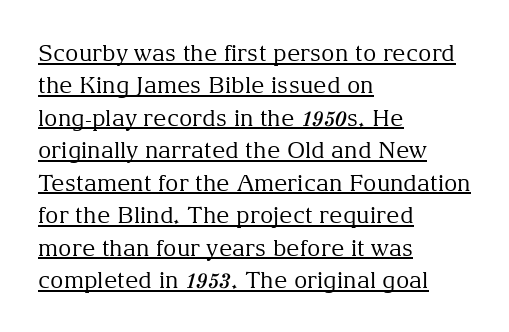
Does extra space separate the letters? No, they use regular spacing. This is underlined copy, the kind a proofreader might mark for attention. Is the block centered? No — it sits flush against the left margin. Style check: upright. Regular leading.
